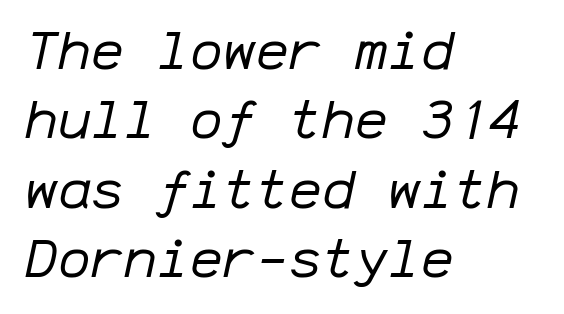
Q: Is the text bold? A: No.
Q: Is the text italic (slanted)? A: Yes, it leans right by about 12 degrees.
Q: Is the text underlined? A: No.
Q: How is the paragraph aligned? A: Left-aligned.
Q: Is the spacing between letters normal or unusually wide? A: Normal.
Q: Is the spacing between lines tight, normal or loose? A: Normal.
Q: Width (condensed, normal, or wide)? A: Normal.
Q: Stroke contrast? A: Low.
Q: x-height? A: Medium.
Q: Monospaced? A: Yes.
